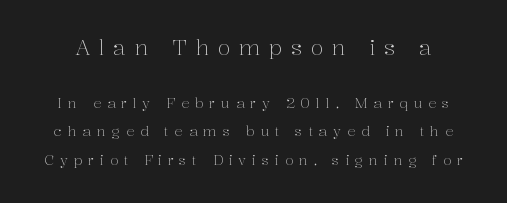
The image shows 21 px text type, upright; set loose line spacing (2.04x), unusually wide letter spacing (+0.41 em), not underlined; the first (top) block is 1.5x larger.
